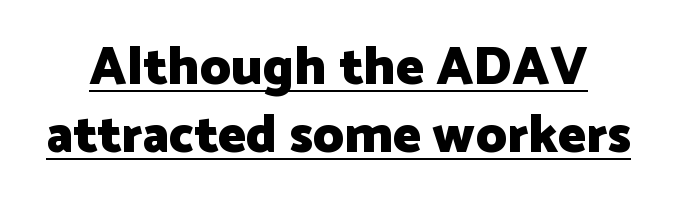
Tracking here is standard; glyphs follow each other at the usual distance. Classification — sans serif. Vertical spacing — default. Here the designer chose a conventional face with non-uniform glyph widths. The string is rendered with underlining switched on.
